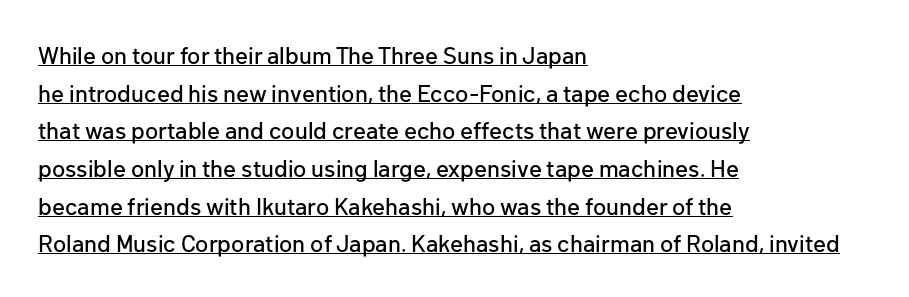
The image shows 24 px text type, upright; set left-aligned, normal line spacing (1.57x), normal letter spacing, underlined.
